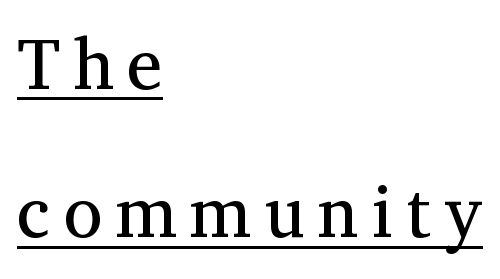
{"serif": "yes", "italic": "no", "bold": "no", "weight": "regular", "width": "normal", "stroke_contrast": "medium", "x_height": "medium", "monospaced": "no", "underline": "yes", "align": "left", "line_spacing": "loose", "line_spacing_ratio": 2.06, "glyph_px": 72}
